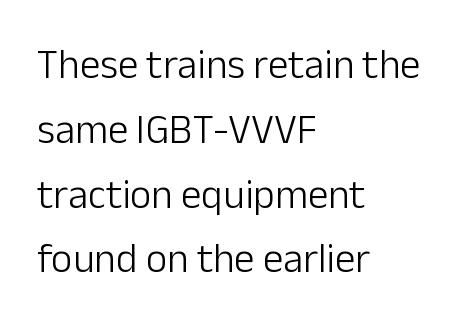
If you drew a line through each stem, it would be perfectly vertical. A typesetter would label this face a sans. Weight: in the light-to-regular range. Where is the straight margin? On the left. Looks like regular typesetting: each glyph gets only the width it needs.
